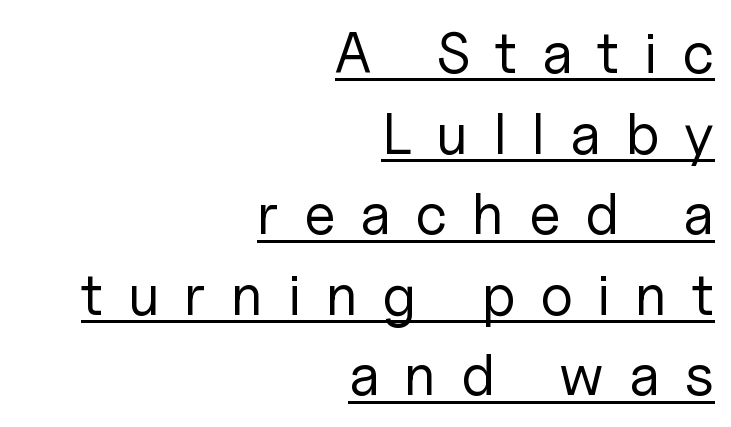
The image shows 58 px regular-weight sans-serif type, upright; set right-aligned, normal line spacing (1.39x), unusually wide letter spacing (+0.43 em), underlined; low stroke contrast and a medium x-height.
